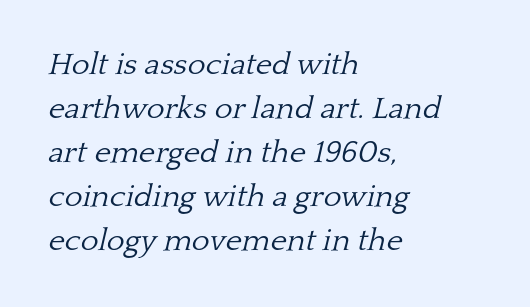
{"serif": "yes", "italic": "yes", "lean": "right", "slant_degrees": 13, "bold": "no", "weight": "light", "width": "normal", "stroke_contrast": "low", "x_height": "medium", "monospaced": "no", "underline": "no", "align": "left", "line_spacing": "normal", "line_spacing_ratio": 1.42, "letter_spacing": "normal", "letter_spacing_em": 0.0, "glyph_px": 31}
